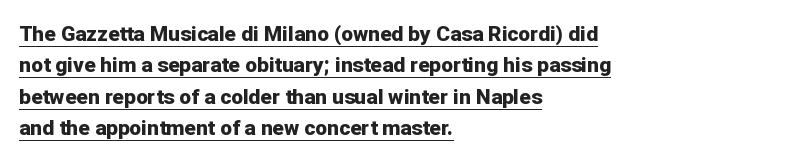
The image shows 21 px bold type, upright; set left-aligned, normal line spacing (1.5x), normal letter spacing, underlined.
